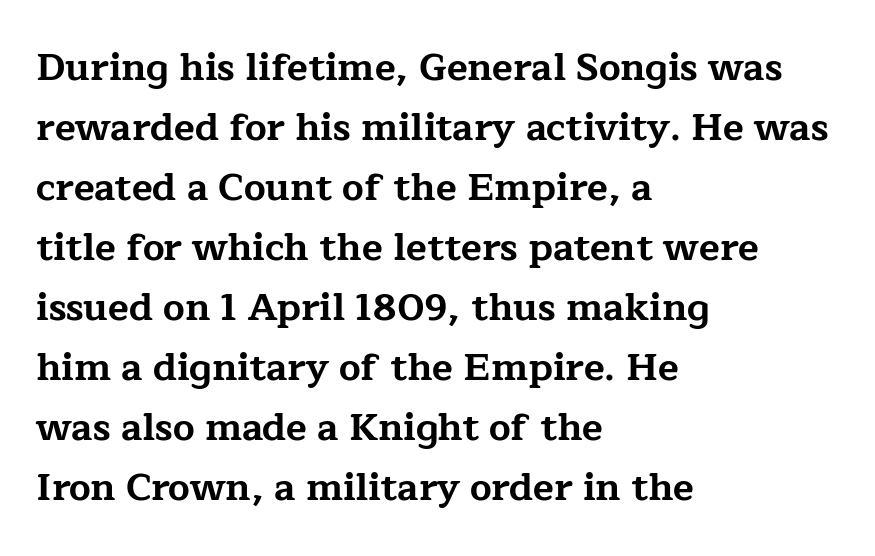
The image shows 38 px bold, wide serif type, upright; set left-aligned, normal line spacing (1.58x), normal letter spacing, not underlined; low stroke contrast and a medium x-height.
